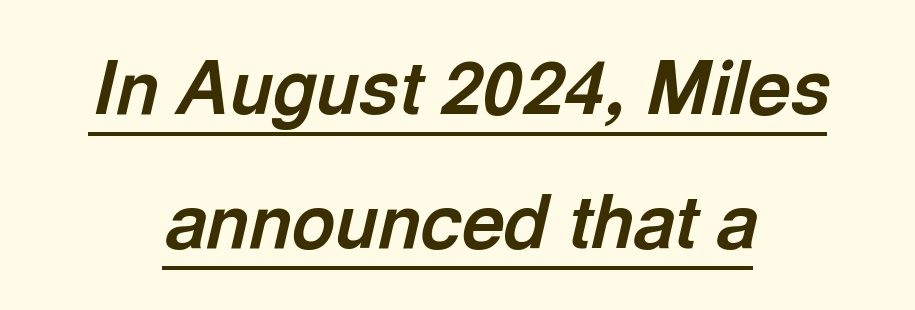
As a designer I'd log this as weight 700, bold. This is underlined copy, the kind a proofreader might mark for attention. There's an unmistakable incline to the writing here. The letters sit at their default tracking, neither squeezed nor spread. Here the designer chose a conventional face with non-uniform glyph widths. Casual observation: everything's sitting right in the middle.
